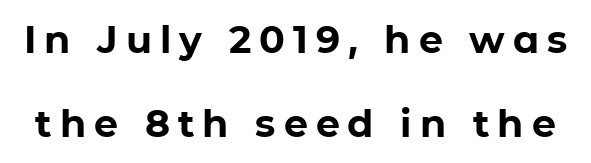
Q: Is the text bold? A: Yes.
Q: Is the text italic (slanted)? A: No, it is upright.
Q: Is the typeface a serif or a sans-serif typeface? A: Sans-serif.
Q: Is the text underlined? A: No.
Q: Is the spacing between letters normal or unusually wide? A: Unusually wide.
Q: Is the spacing between lines tight, normal or loose? A: Loose.
Q: Width (condensed, normal, or wide)? A: Normal.
Q: Stroke contrast? A: Low.
Q: x-height? A: Medium.
Q: Monospaced? A: No.
